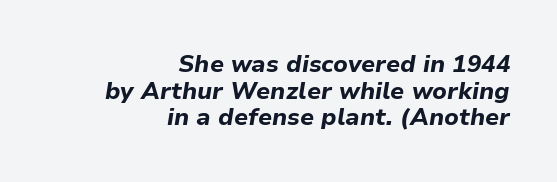
Summary of vertical rhythm: compact, with narrow interline spacing. A typesetter would call this zero additional tracking. The typesetter chose a ragged-left arrangement here. The specimen reads as italic at a glance. The characters look thick and weighty, a clear bold.
